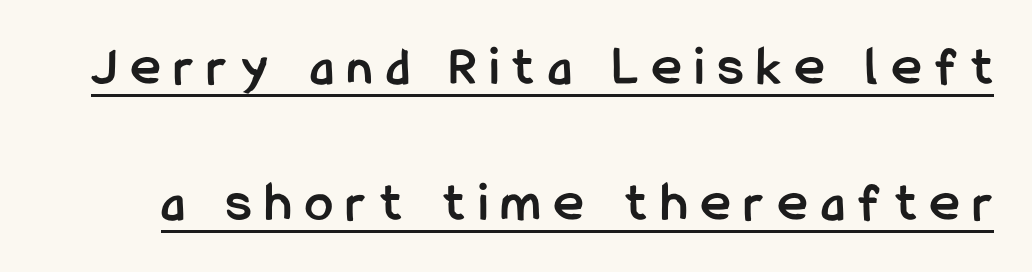
Q: Is the text bold? A: Yes.
Q: Is the text italic (slanted)? A: No, it is upright.
Q: Is the typeface a serif or a sans-serif typeface? A: Sans-serif.
Q: Is the text underlined? A: Yes.
Q: Is the spacing between letters normal or unusually wide? A: Unusually wide.
Q: Is the spacing between lines tight, normal or loose? A: Loose.
Q: Width (condensed, normal, or wide)? A: Condensed.
Q: Stroke contrast? A: Low.
Q: x-height? A: Medium.
Q: Monospaced? A: No.
